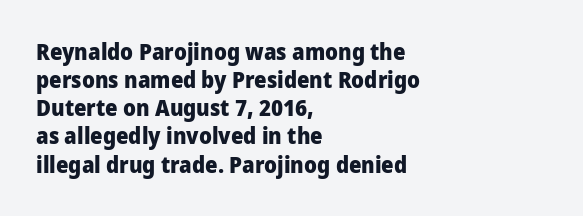
{"italic": "no", "bold": "yes", "underline": "no", "align": "left", "line_spacing": "normal", "line_spacing_ratio": 1.28, "letter_spacing": "normal", "letter_spacing_em": 0.0, "glyph_px": 22}
